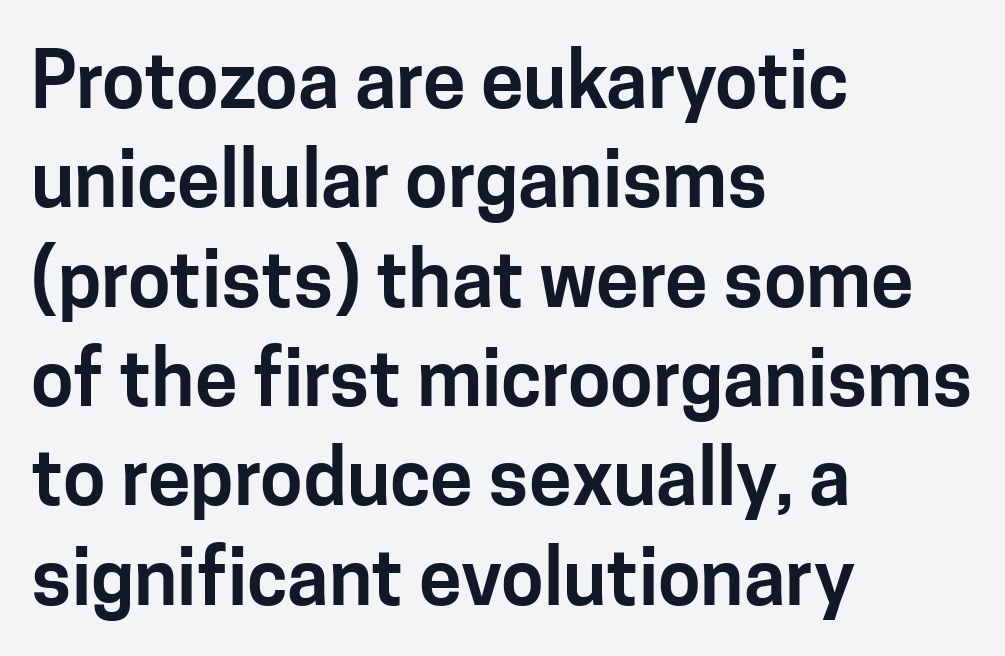
Q: Is the text italic (slanted)? A: No, it is upright.
Q: Is the typeface a serif or a sans-serif typeface? A: Sans-serif.
Q: Is the text underlined? A: No.
Q: How is the paragraph aligned? A: Left-aligned.
Q: Is the spacing between letters normal or unusually wide? A: Normal.
Q: Is the spacing between lines tight, normal or loose? A: Normal.
Q: Width (condensed, normal, or wide)? A: Normal.
Q: Stroke contrast? A: Low.
Q: x-height? A: Medium.
Q: Monospaced? A: No.
